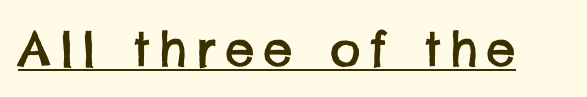
{"serif": "no", "width": "normal", "stroke_contrast": "low", "x_height": "large", "monospaced": "no", "underline": "yes", "glyph_px": 47}
